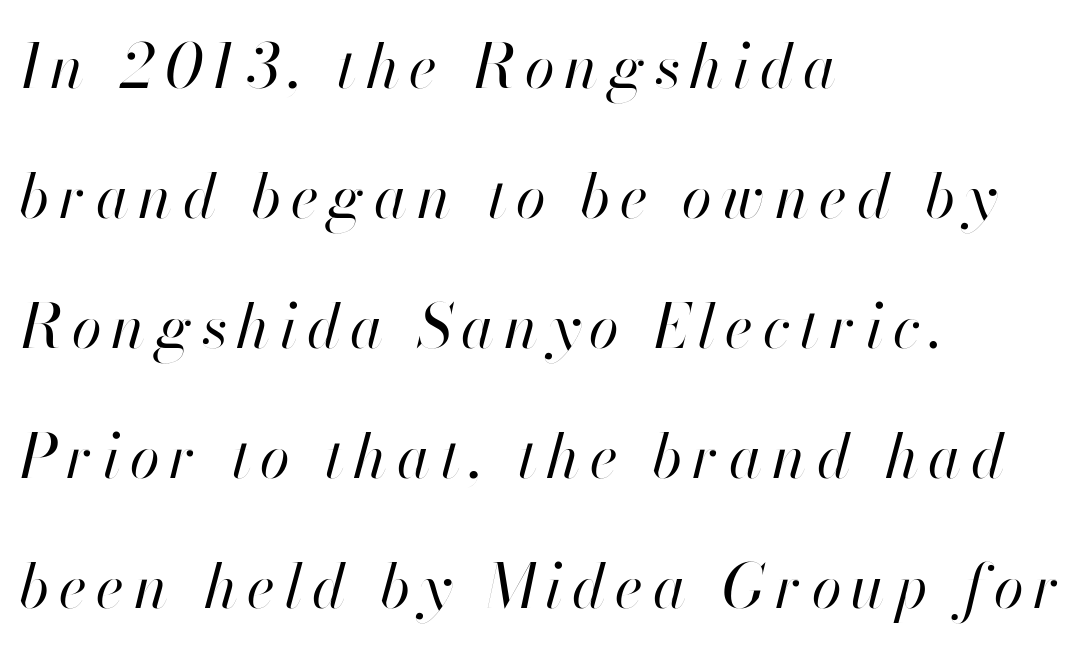
{"italic": "yes", "lean": "right", "slant_degrees": 13, "bold": "no", "weight": "regular", "width": "normal", "stroke_contrast": "high", "x_height": "small", "monospaced": "no", "underline": "no", "align": "left", "line_spacing": "loose", "line_spacing_ratio": 2.13, "glyph_px": 61}
